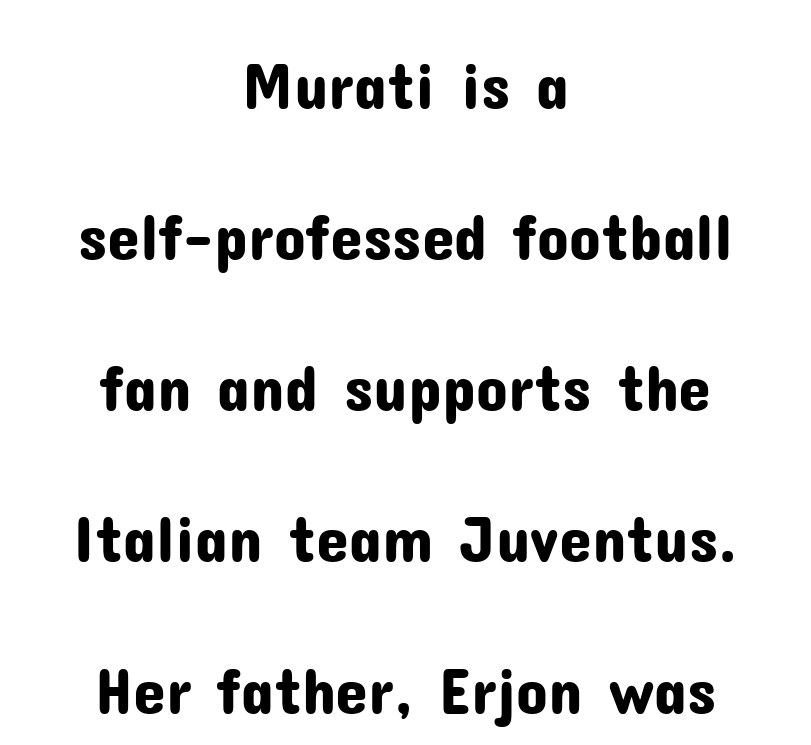
The specimen reads as upright at a glance. Leftover space on each line is divided equally before and after the words. This rendering features lettering with no underline. A typesetter would call this zero additional tracking. A sans-serif font was chosen for this passage.
